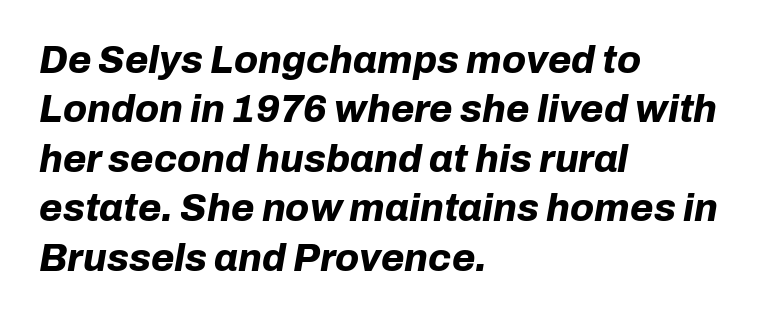
The passage is arranged the way most books set body copy — flush left. Think of a printed novel: that variable character pitch is what you see here. The glyphs are unaccompanied by any horizontal stroke below them. These lines carry a lot of weight — the face is fully bold. The specimen reads as italic at a glance. This rendering leaves character spacing at its baseline value.
